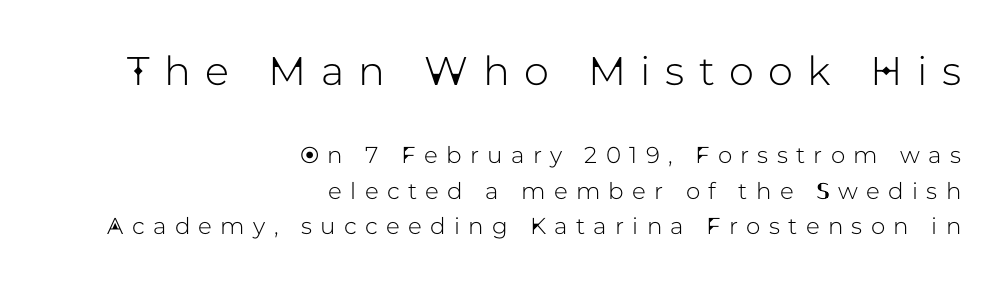
Q: Is the text italic (slanted)? A: No, it is upright.
Q: Is the typeface a serif or a sans-serif typeface? A: Sans-serif.
Q: Is the text underlined? A: No.
Q: How is the paragraph aligned? A: Right-aligned.
Q: Is the spacing between letters normal or unusually wide? A: Unusually wide.
Q: Is the spacing between lines tight, normal or loose? A: Normal.
Q: Which block of text is set in a larger size, the first (top) or the second (bottom)? A: The first (top) one.
Q: Width (condensed, normal, or wide)? A: Normal.
Q: Stroke contrast? A: Low.
Q: x-height? A: Medium.
Q: Monospaced? A: No.
